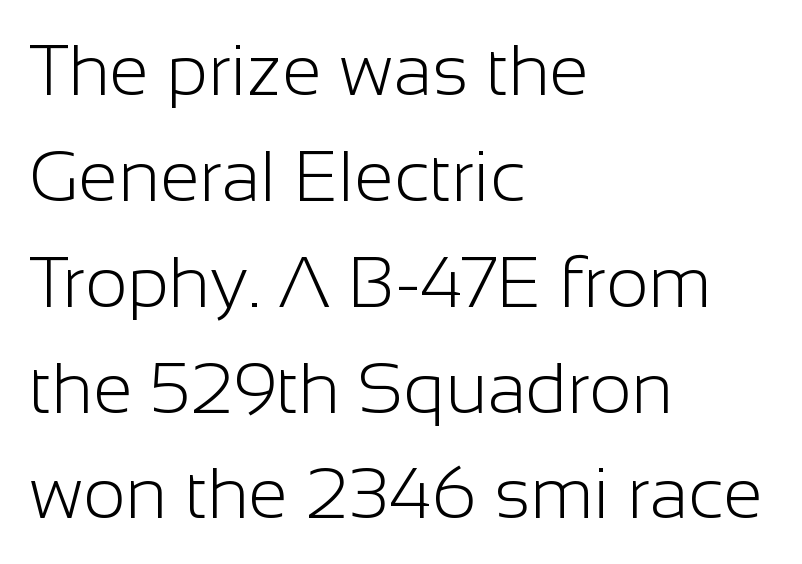
Q: Is the text bold? A: No.
Q: Is the text italic (slanted)? A: No, it is upright.
Q: Is the typeface a serif or a sans-serif typeface? A: Sans-serif.
Q: Is the text underlined? A: No.
Q: How is the paragraph aligned? A: Left-aligned.
Q: Is the spacing between letters normal or unusually wide? A: Normal.
Q: Is the spacing between lines tight, normal or loose? A: Normal.
Q: Width (condensed, normal, or wide)? A: Normal.
Q: Stroke contrast? A: Low.
Q: x-height? A: Medium.
Q: Monospaced? A: No.
